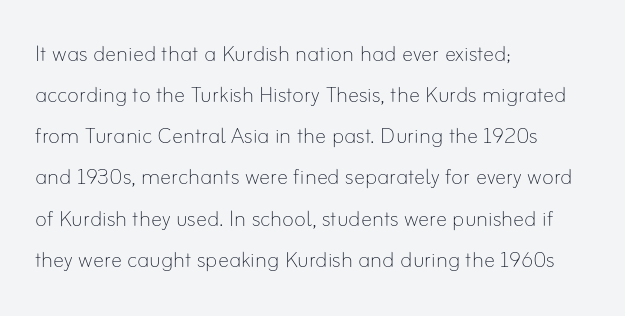
{"italic": "no", "bold": "no", "weight": "thin", "width": "normal", "stroke_contrast": "low", "x_height": "small", "monospaced": "no", "underline": "no", "align": "left", "line_spacing": "normal", "line_spacing_ratio": 1.47, "letter_spacing": "normal", "letter_spacing_em": 0.0, "glyph_px": 28}
